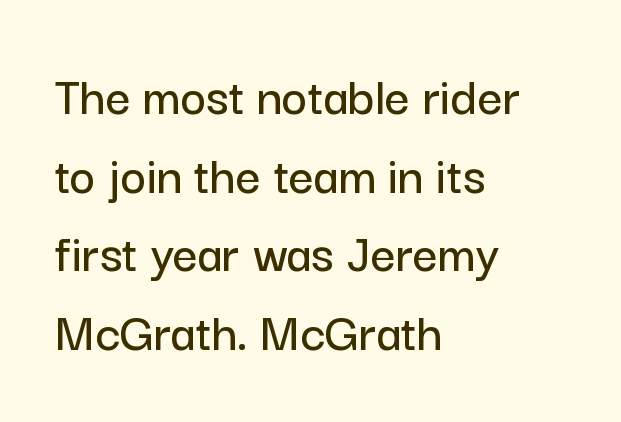
Q: Is the text italic (slanted)? A: No, it is upright.
Q: Is the typeface a serif or a sans-serif typeface? A: Sans-serif.
Q: Is the text underlined? A: No.
Q: How is the paragraph aligned? A: Left-aligned.
Q: Is the spacing between letters normal or unusually wide? A: Normal.
Q: Is the spacing between lines tight, normal or loose? A: Normal.
Q: Width (condensed, normal, or wide)? A: Normal.
Q: Stroke contrast? A: Low.
Q: x-height? A: Medium.
Q: Monospaced? A: No.
